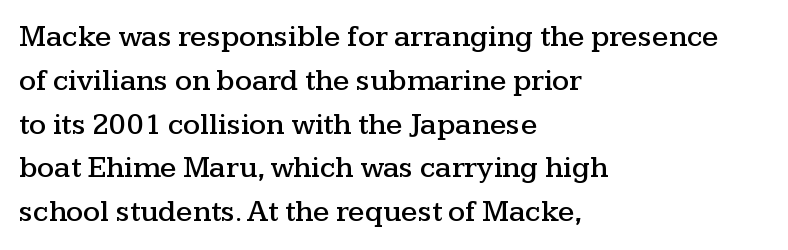
Q: Is the text italic (slanted)? A: No, it is upright.
Q: Is the typeface a serif or a sans-serif typeface? A: Serif.
Q: Is the text underlined? A: No.
Q: How is the paragraph aligned? A: Left-aligned.
Q: Is the spacing between letters normal or unusually wide? A: Normal.
Q: Is the spacing between lines tight, normal or loose? A: Normal.
Q: Width (condensed, normal, or wide)? A: Wide.
Q: Stroke contrast? A: Medium.
Q: x-height? A: Medium.
Q: Monospaced? A: No.
